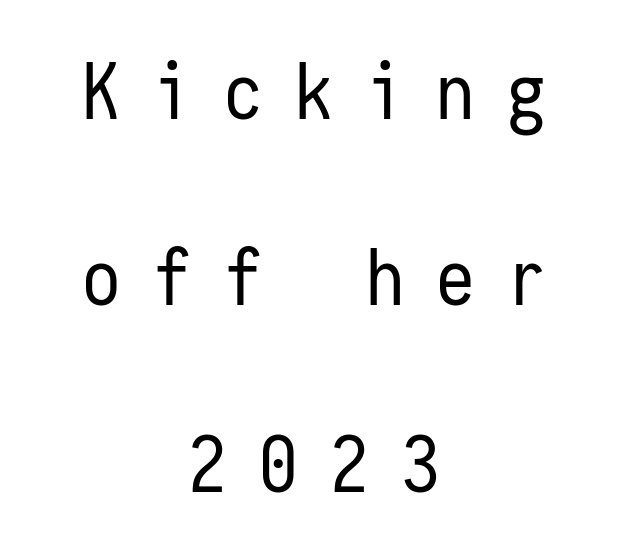
Q: Is the text bold? A: No.
Q: Is the text italic (slanted)? A: No, it is upright.
Q: Is the typeface a serif or a sans-serif typeface? A: Sans-serif.
Q: Is the text underlined? A: No.
Q: How is the paragraph aligned? A: Centered.
Q: Is the spacing between letters normal or unusually wide? A: Unusually wide.
Q: Is the spacing between lines tight, normal or loose? A: Loose.
Q: Width (condensed, normal, or wide)? A: Condensed.
Q: Stroke contrast? A: Low.
Q: x-height? A: Medium.
Q: Monospaced? A: Yes.
